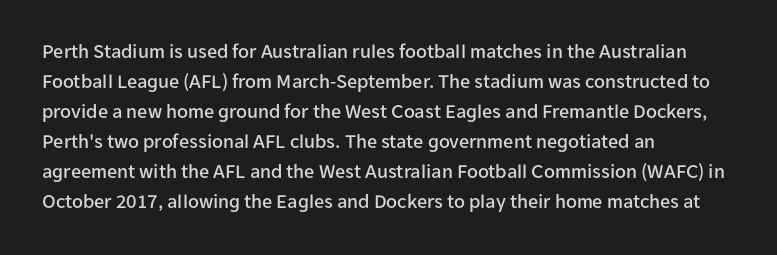
The passage shown has conventional tracking throughout. Is there much room between lines? A standard amount, neither cramped nor airy. This is the regular roman posture of the typeface. Plain, unruled lines of type. Typeset ragged right — the left edge is the straight one.
